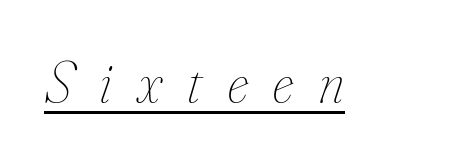
{"italic": "yes", "lean": "right", "slant_degrees": 16, "bold": "no", "weight": "thin", "width": "condensed", "stroke_contrast": "low", "x_height": "small", "monospaced": "no", "underline": "yes", "letter_spacing": "wide", "letter_spacing_em": 0.43, "glyph_px": 60}
